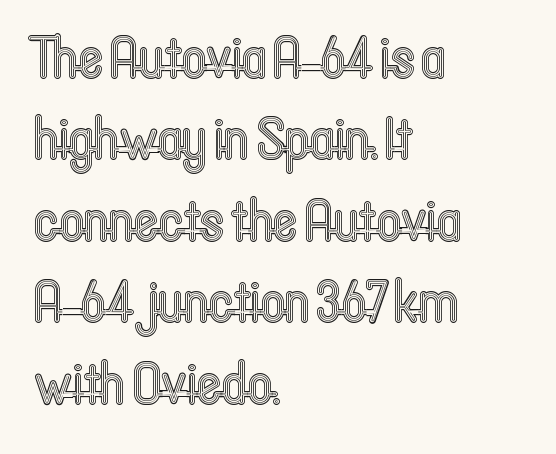
{"italic": "no", "width": "condensed", "x_height": "medium", "monospaced": "no", "underline": "no", "align": "left", "line_spacing": "normal", "line_spacing_ratio": 1.38, "letter_spacing": "normal", "letter_spacing_em": 0.0, "glyph_px": 59}
